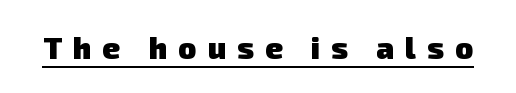
{"serif": "no", "bold": "yes", "weight": "heavy", "width": "normal", "stroke_contrast": "low", "x_height": "medium", "monospaced": "no", "underline": "yes", "letter_spacing": "wide", "letter_spacing_em": 0.37, "glyph_px": 30}
